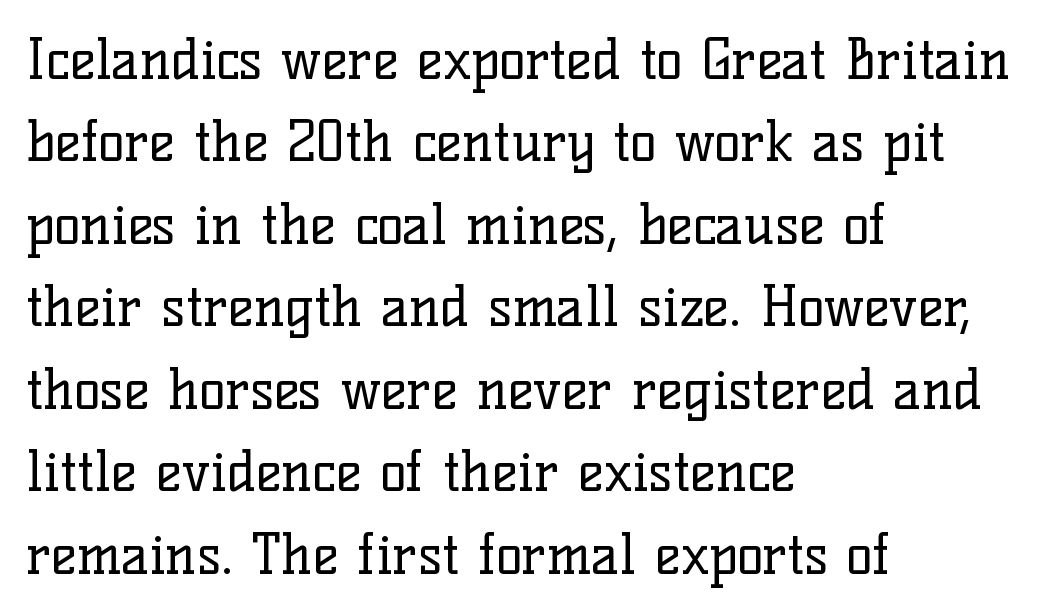
These glyphs show unthickened strokes, regular width or finer. Is there any slant? The stems are plumb. The rendering uses a moderate line-height, typical for paragraphs. Here the designer chose a conventional face with non-uniform glyph widths. This rendering uses left alignment, leaving the right contour irregular.
